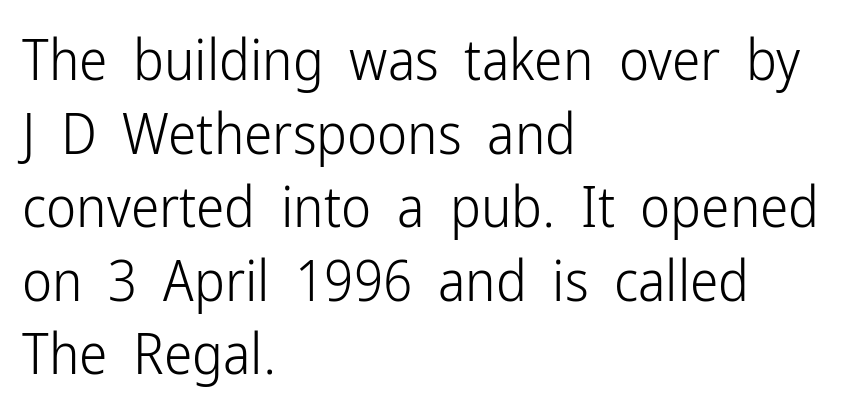
Q: Is the text bold? A: No.
Q: Is the text italic (slanted)? A: No, it is upright.
Q: Is the typeface a serif or a sans-serif typeface? A: Sans-serif.
Q: Is the text underlined? A: No.
Q: How is the paragraph aligned? A: Left-aligned.
Q: Is the spacing between letters normal or unusually wide? A: Normal.
Q: Is the spacing between lines tight, normal or loose? A: Normal.
Q: Width (condensed, normal, or wide)? A: Condensed.
Q: Stroke contrast? A: Low.
Q: x-height? A: Medium.
Q: Monospaced? A: No.
